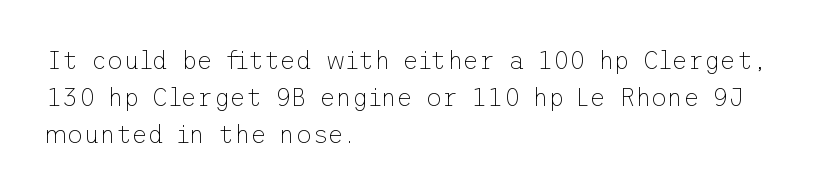
Q: Is the text bold? A: No.
Q: Is the text italic (slanted)? A: No, it is upright.
Q: Is the text underlined? A: No.
Q: How is the paragraph aligned? A: Left-aligned.
Q: Is the spacing between letters normal or unusually wide? A: Normal.
Q: Is the spacing between lines tight, normal or loose? A: Normal.
